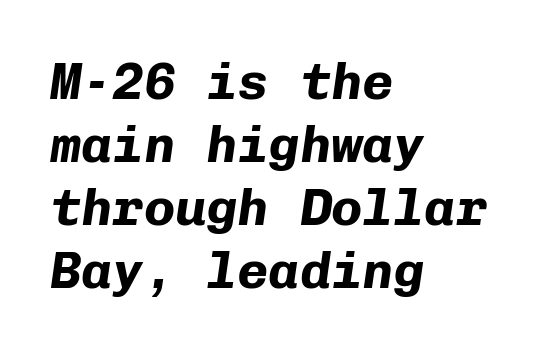
The image shows 52 px bold type, italic (leaning right), monospaced; set left-aligned, line spacing 1.21x, normal letter spacing, not underlined; low stroke contrast and a medium x-height.
